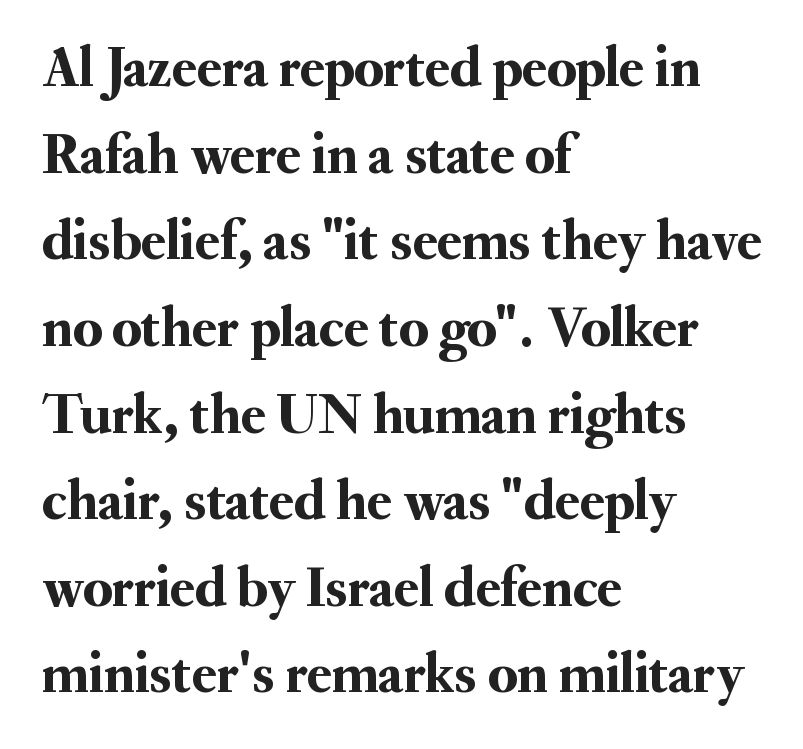
{"serif": "yes", "italic": "no", "width": "normal", "stroke_contrast": "medium", "x_height": "small", "monospaced": "no", "underline": "no", "align": "left", "line_spacing": "normal", "line_spacing_ratio": 1.52, "letter_spacing": "normal", "letter_spacing_em": 0.0, "glyph_px": 57}
